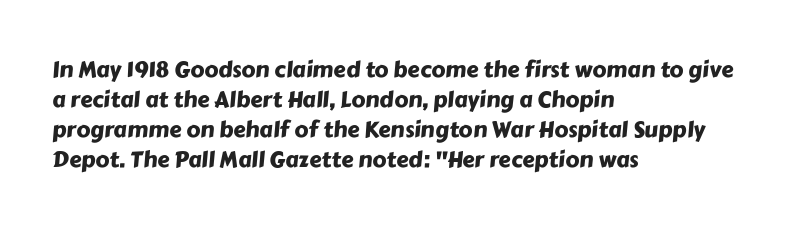
Q: Is the text underlined? A: No.
Q: How is the paragraph aligned? A: Left-aligned.
Q: Is the spacing between letters normal or unusually wide? A: Normal.
Q: Is the spacing between lines tight, normal or loose? A: Normal.
